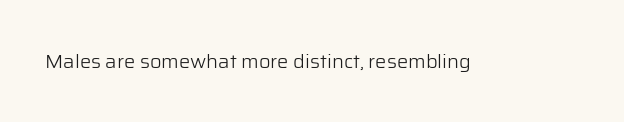
{"italic": "no", "bold": "no", "underline": "no", "letter_spacing": "normal", "letter_spacing_em": 0.0, "glyph_px": 20}
